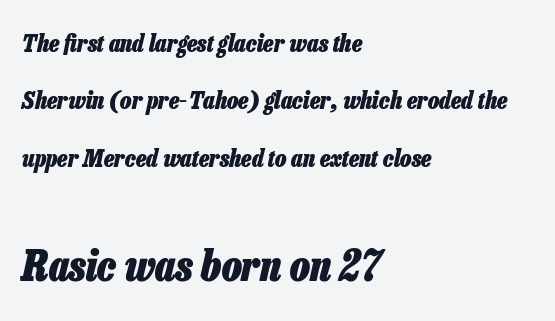
Q: Is the text bold? A: Yes.
Q: Is the text italic (slanted)? A: Yes, it leans right by about 13 degrees.
Q: Is the text underlined? A: No.
Q: How is the paragraph aligned? A: Left-aligned.
Q: Is the spacing between letters normal or unusually wide? A: Normal.
Q: Is the spacing between lines tight, normal or loose? A: Loose.
Q: Which block of text is set in a larger size, the first (top) or the second (bottom)? A: The second (bottom) one.
Q: Width (condensed, normal, or wide)? A: Condensed.
Q: Stroke contrast? A: Low.
Q: x-height? A: Medium.
Q: Monospaced? A: No.
